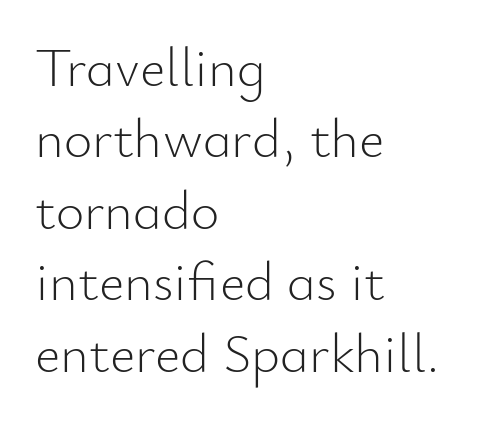
Unlike italic type, these characters show no tilt at all. Short and long lines alike share a common starting point at left. The gap between lines stays unmarked. Each letter keeps its own natural width here, so spacing adapts to shape.
